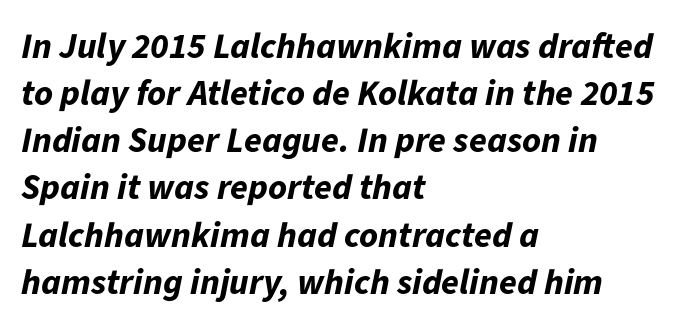
Words float on clear page, feet unadorned. Each letter keeps its own natural width here, so spacing adapts to shape. What stands out about the letter spacing? Nothing — it is the standard amount. Regular leading. Compared with a centered layout, this one pins lines to the left instead. When letters slant like this, we call the style italic.
